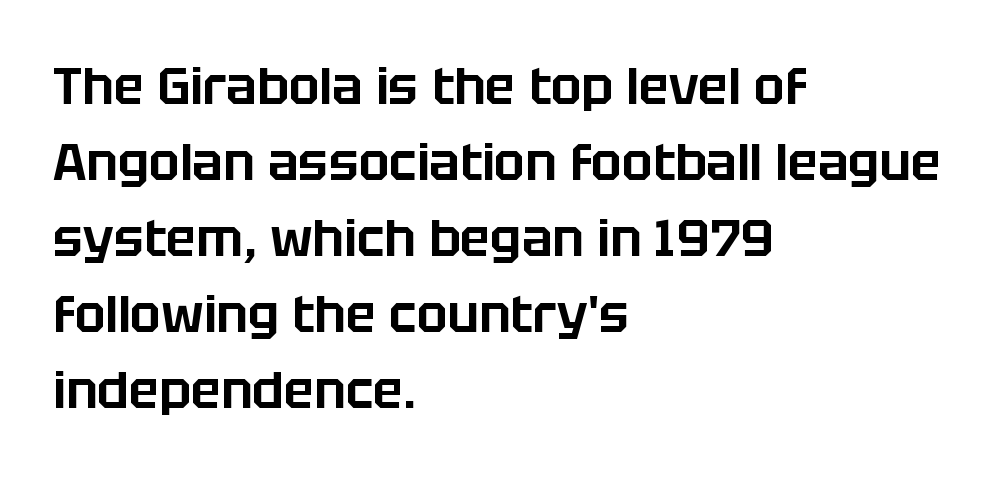
{"serif": "no", "italic": "no", "width": "normal", "stroke_contrast": "low", "x_height": "large", "monospaced": "no", "underline": "no", "align": "left", "line_spacing": "normal", "line_spacing_ratio": 1.49, "letter_spacing": "normal", "letter_spacing_em": 0.0, "glyph_px": 51}
